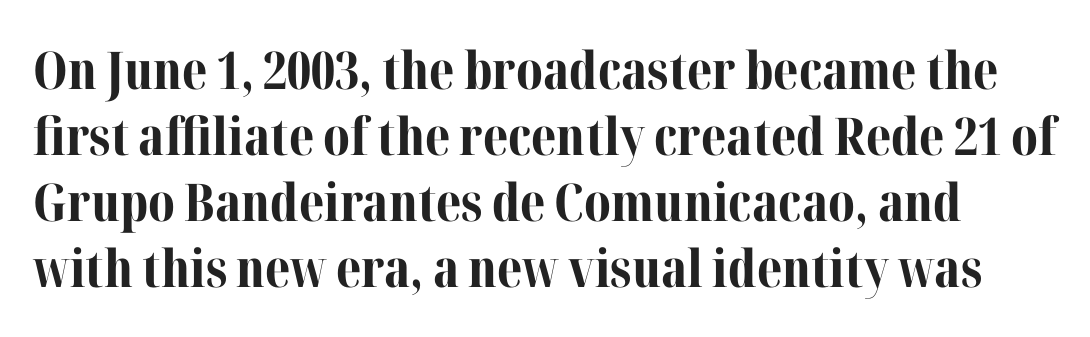
The image shows 52 px bold serif type, upright; set normal line spacing (1.27x), normal letter spacing, not underlined; medium stroke contrast and a medium x-height.
